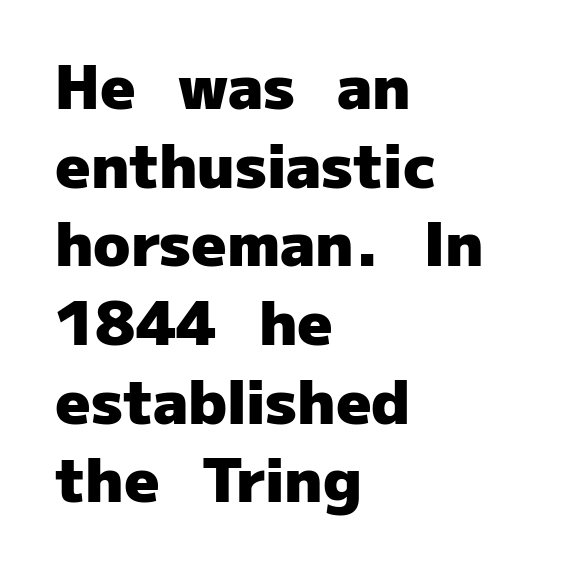
The image shows 61 px heavy sans-serif type, upright; set left-aligned, normal line spacing (1.29x), normal letter spacing, not underlined; low stroke contrast and a medium x-height.
